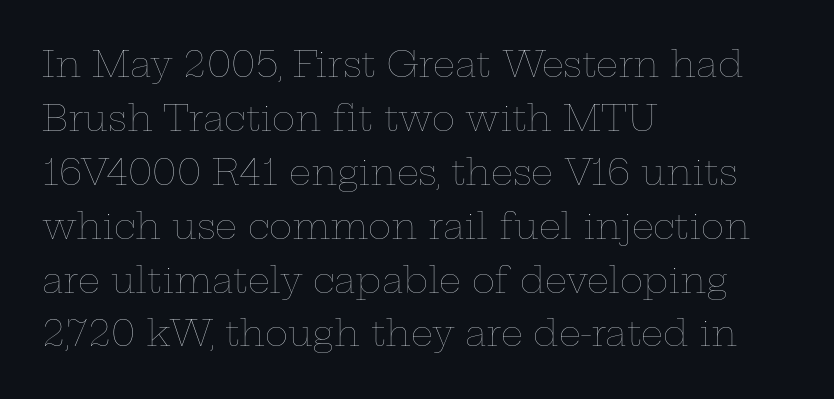
Q: Is the text bold? A: No.
Q: Is the text italic (slanted)? A: No, it is upright.
Q: Is the text underlined? A: No.
Q: How is the paragraph aligned? A: Left-aligned.
Q: Is the spacing between letters normal or unusually wide? A: Normal.
Q: Is the spacing between lines tight, normal or loose? A: Normal.
Q: Width (condensed, normal, or wide)? A: Wide.
Q: Stroke contrast? A: Low.
Q: x-height? A: Medium.
Q: Monospaced? A: No.
